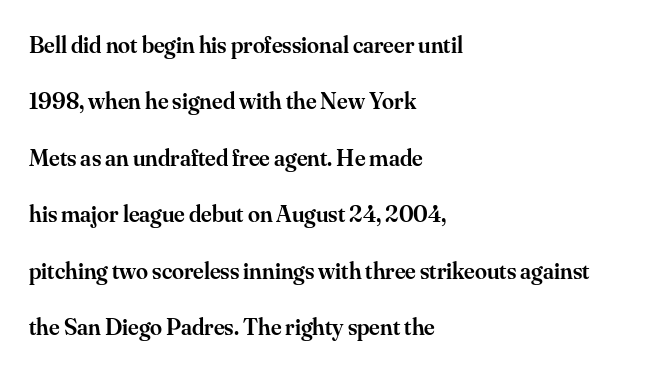
{"italic": "no", "bold": "semi", "underline": "no", "align": "left", "line_spacing": "loose", "line_spacing_ratio": 2.35, "letter_spacing": "normal", "letter_spacing_em": 0.0, "glyph_px": 24}
